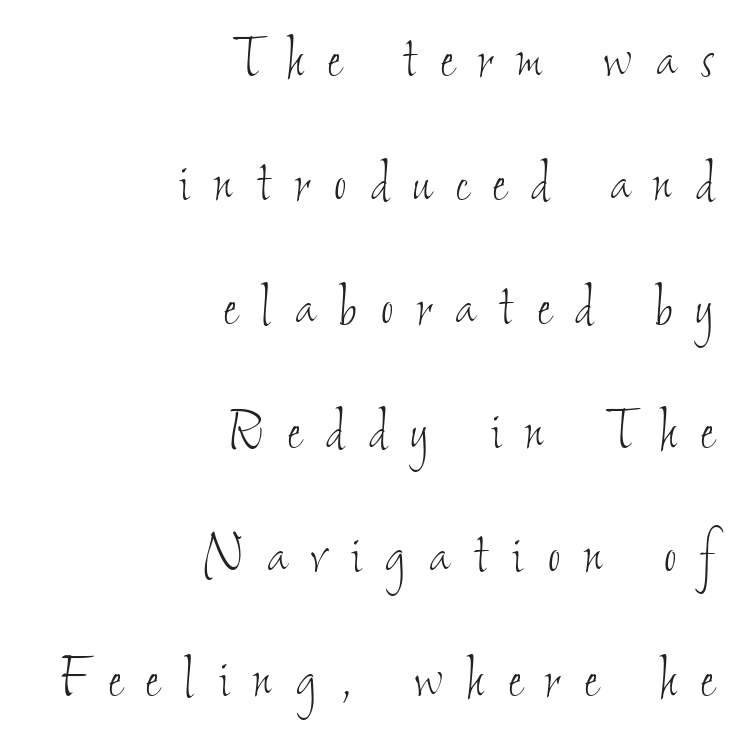
{"bold": "no", "weight": "thin", "width": "condensed", "stroke_contrast": "low", "x_height": "small", "monospaced": "no", "underline": "no", "align": "right", "line_spacing_ratio": 1.85, "letter_spacing": "wide", "letter_spacing_em": 0.37, "glyph_px": 67}
